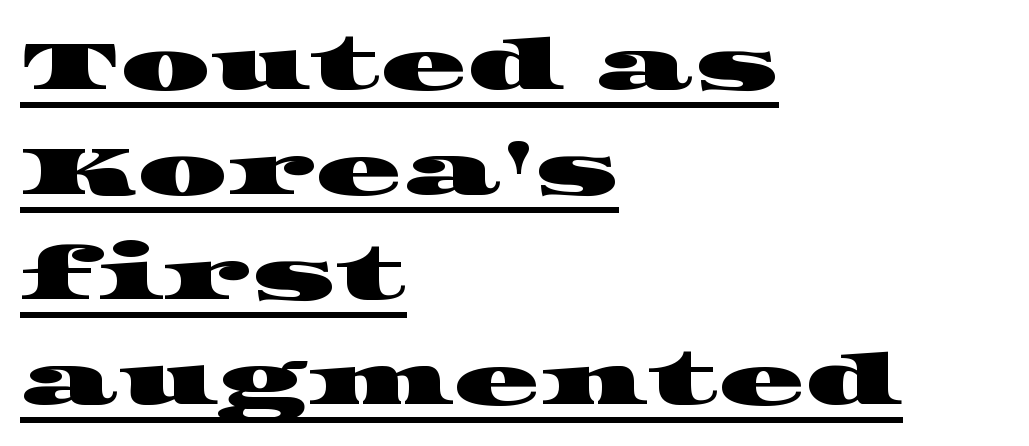
Q: Is the typeface a serif or a sans-serif typeface? A: Serif.
Q: Is the text underlined? A: Yes.
Q: How is the paragraph aligned? A: Left-aligned.
Q: Is the spacing between letters normal or unusually wide? A: Normal.
Q: Is the spacing between lines tight, normal or loose? A: Normal.
Q: Width (condensed, normal, or wide)? A: Wide.
Q: Stroke contrast? A: High.
Q: x-height? A: Large.
Q: Monospaced? A: No.
